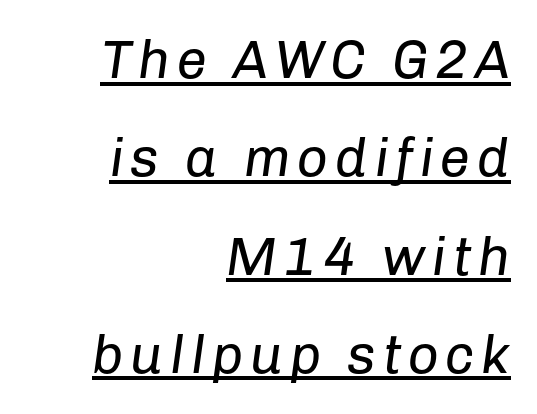
Q: Is the text bold? A: No.
Q: Is the text italic (slanted)? A: Yes, it leans right by about 8 degrees.
Q: Is the text underlined? A: Yes.
Q: How is the paragraph aligned? A: Right-aligned.
Q: Width (condensed, normal, or wide)? A: Normal.
Q: Stroke contrast? A: Low.
Q: x-height? A: Medium.
Q: Monospaced? A: No.
